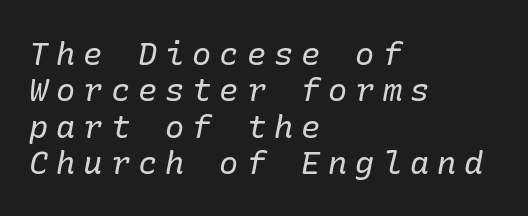
{"italic": "yes", "lean": "right", "slant_degrees": 10, "bold": "no", "weight": "regular", "width": "normal", "stroke_contrast": "low", "x_height": "medium", "underline": "no", "align": "left", "line_spacing": "tight", "line_spacing_ratio": 1.14, "letter_spacing": "wide", "letter_spacing_em": 0.25, "glyph_px": 32}
